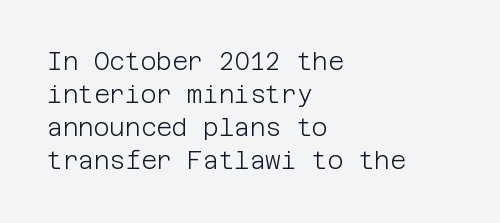
{"italic": "no", "bold": "no", "underline": "no", "align": "left", "line_spacing": "normal", "line_spacing_ratio": 1.38, "letter_spacing": "normal", "letter_spacing_em": 0.0, "glyph_px": 24}
